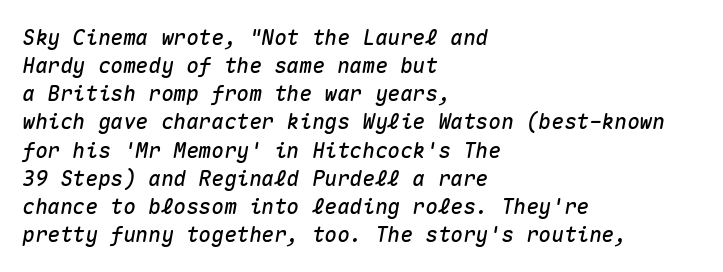
The image shows 21 px text type, italic (leaning right); set left-aligned, normal line spacing (1.34x), normal letter spacing, not underlined.
